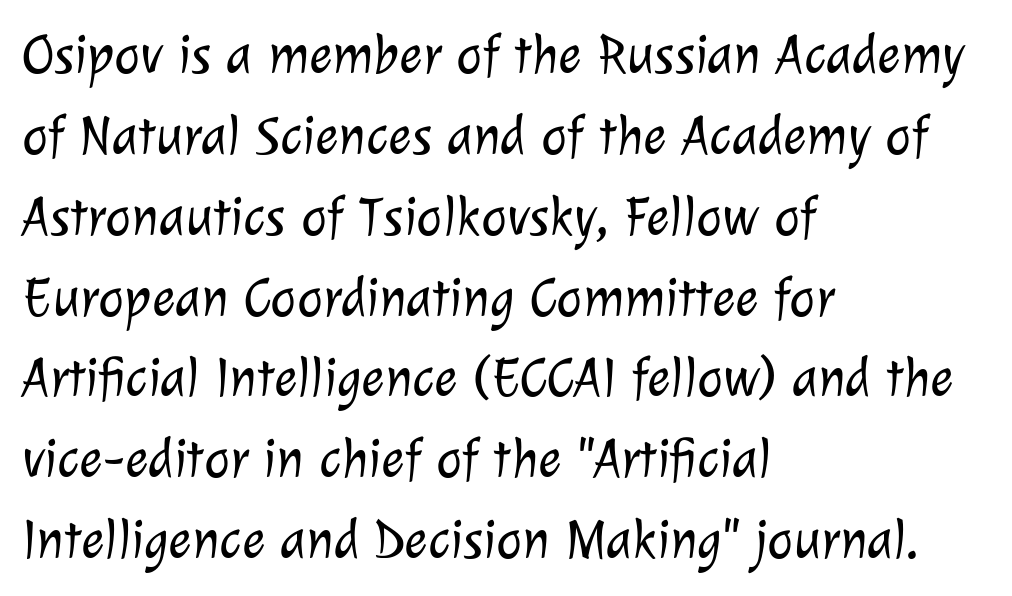
{"serif": "no", "bold": "no", "weight": "light", "width": "normal", "stroke_contrast": "low", "x_height": "medium", "monospaced": "no", "underline": "no", "align": "left", "line_spacing": "normal", "line_spacing_ratio": 1.47, "letter_spacing": "normal", "letter_spacing_em": 0.0, "glyph_px": 55}
